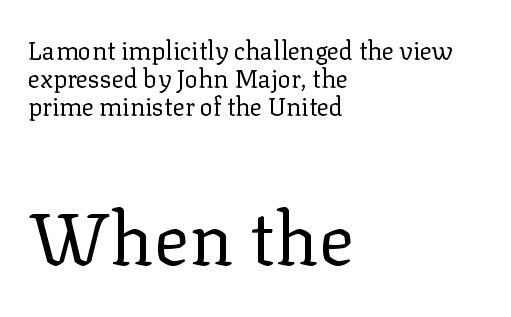
The image shows 74 px regular-weight serif type, upright; set left-aligned, tight line spacing (1.13x), normal letter spacing, not underlined; the second (bottom) block is 2.96x larger; low stroke contrast and a medium x-height.
